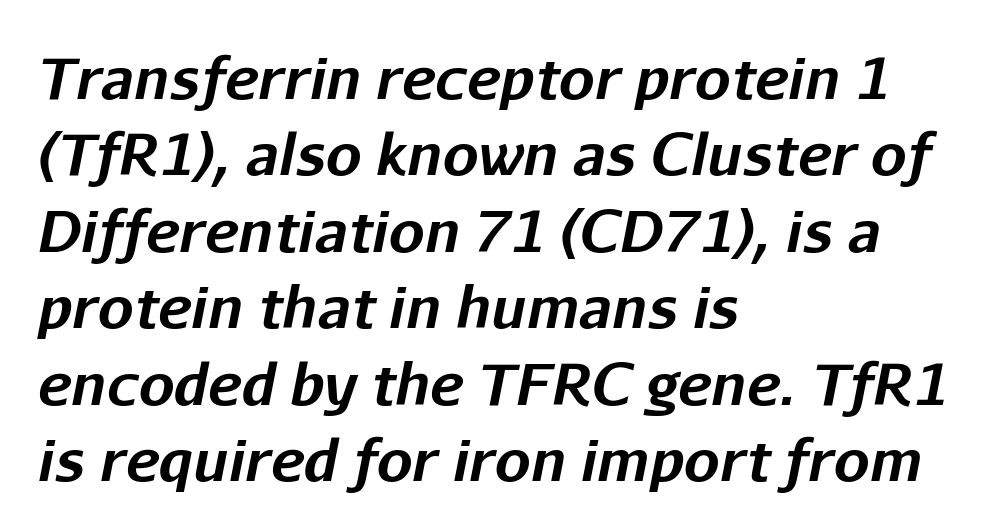
{"italic": "yes", "lean": "right", "slant_degrees": 11, "bold": "yes", "weight": "bold", "width": "normal", "stroke_contrast": "low", "x_height": "medium", "monospaced": "no", "underline": "no", "align": "left", "line_spacing": "normal", "line_spacing_ratio": 1.34, "letter_spacing": "normal", "letter_spacing_em": 0.0, "glyph_px": 57}
